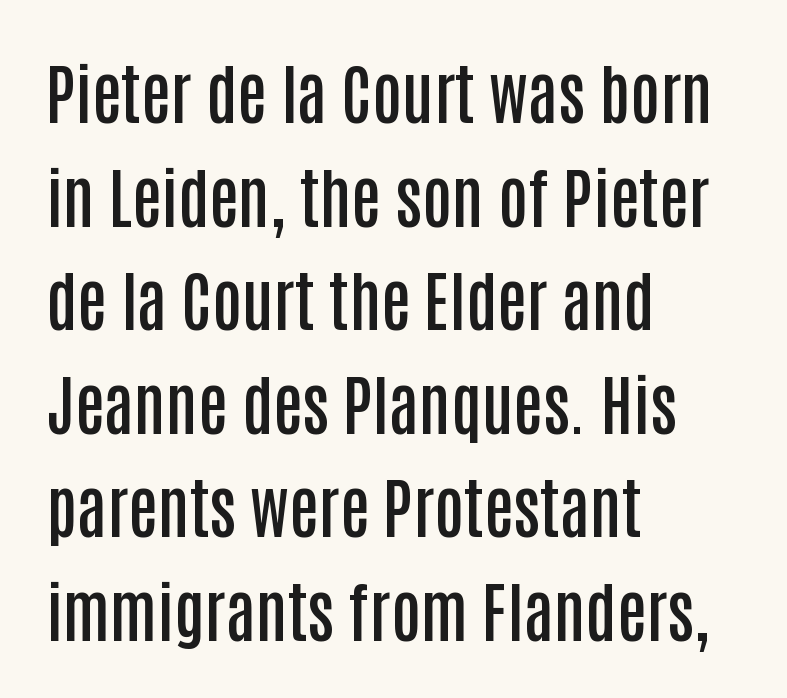
{"serif": "no", "italic": "no", "bold": "semi", "weight": "semibold", "width": "condensed", "stroke_contrast": "low", "x_height": "large", "monospaced": "no", "underline": "no", "align": "left", "line_spacing": "normal", "line_spacing_ratio": 1.57, "letter_spacing": "normal", "letter_spacing_em": 0.0, "glyph_px": 66}
